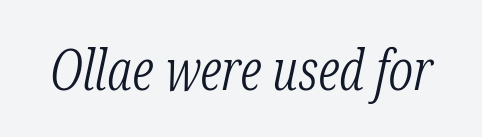
Is the letter spacing exaggerated? No — it looks like the ordinary default. The typography opts for an oblique posture over an upright one. This is not heavy type; no bold has been used. Descenders hang freely into open space. A serif font was chosen for this passage.
